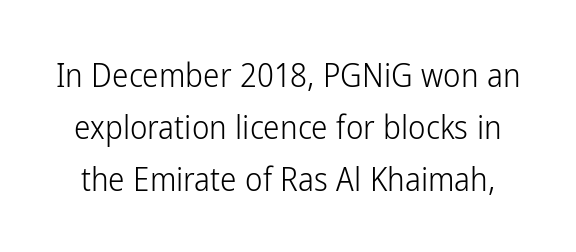
Q: Is the text bold? A: No.
Q: Is the text italic (slanted)? A: No, it is upright.
Q: Is the typeface a serif or a sans-serif typeface? A: Sans-serif.
Q: Is the text underlined? A: No.
Q: Is the spacing between letters normal or unusually wide? A: Normal.
Q: Is the spacing between lines tight, normal or loose? A: Normal.
Q: Width (condensed, normal, or wide)? A: Condensed.
Q: Stroke contrast? A: Low.
Q: x-height? A: Medium.
Q: Monospaced? A: No.
